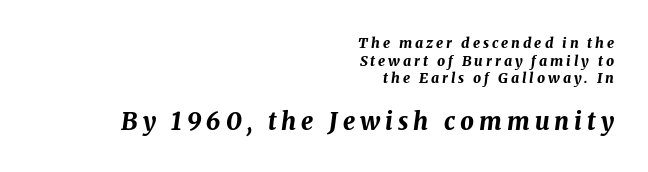
{"italic": "yes", "lean": "right", "slant_degrees": 8, "bold": "yes", "underline": "no", "align": "right", "line_spacing": "normal", "line_spacing_ratio": 1.26, "letter_spacing": "wide", "letter_spacing_em": 0.21, "larger_block": "second", "size_ratio": 1.71, "glyph_px": 24}
